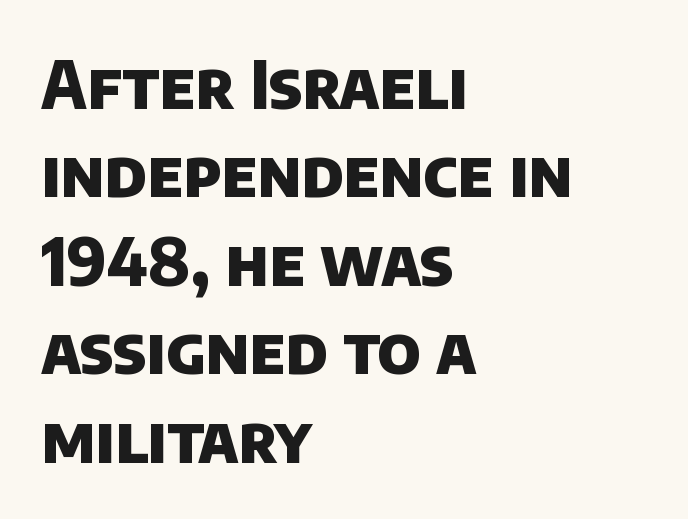
The image shows 66 px heavy sans-serif type; set left-aligned, normal line spacing (1.34x), normal letter spacing, not underlined; low stroke contrast and a large x-height.
